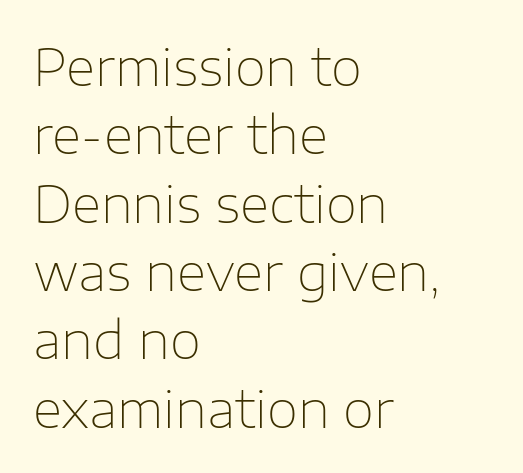
The image shows 51 px thin sans-serif type, upright; set left-aligned, normal line spacing (1.34x), normal letter spacing, not underlined; low stroke contrast and a medium x-height.
